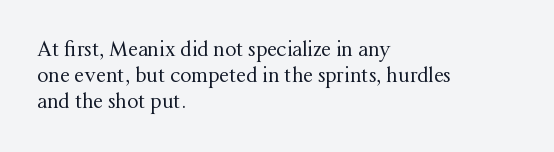
Q: Is the text bold? A: No.
Q: Is the text italic (slanted)? A: No, it is upright.
Q: Is the text underlined? A: No.
Q: How is the paragraph aligned? A: Left-aligned.
Q: Is the spacing between letters normal or unusually wide? A: Normal.
Q: Is the spacing between lines tight, normal or loose? A: Normal.
